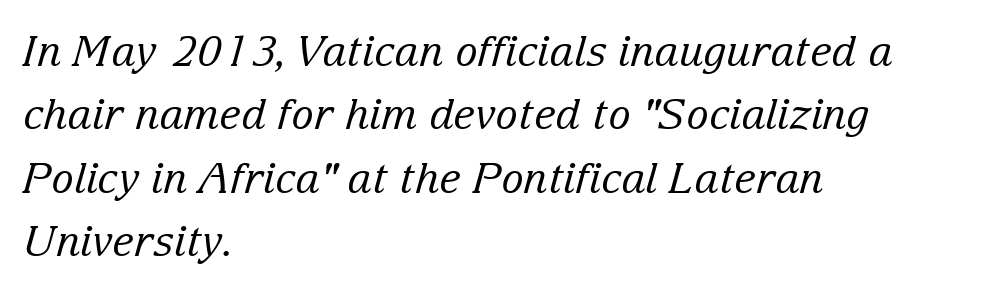
{"serif": "yes", "italic": "yes", "lean": "right", "slant_degrees": 15, "bold": "no", "weight": "regular", "width": "normal", "stroke_contrast": "low", "x_height": "medium", "monospaced": "no", "underline": "no", "align": "left", "line_spacing": "normal", "line_spacing_ratio": 1.51, "letter_spacing": "normal", "letter_spacing_em": 0.0, "glyph_px": 42}
